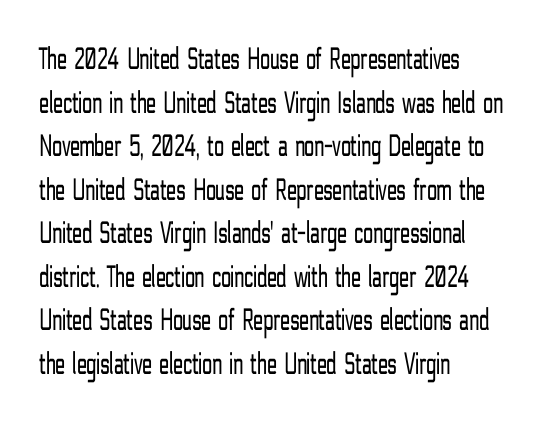
The image shows 32 px light, condensed sans-serif type, upright; set left-aligned, normal line spacing (1.36x), normal letter spacing, not underlined; low stroke contrast and a medium x-height.
